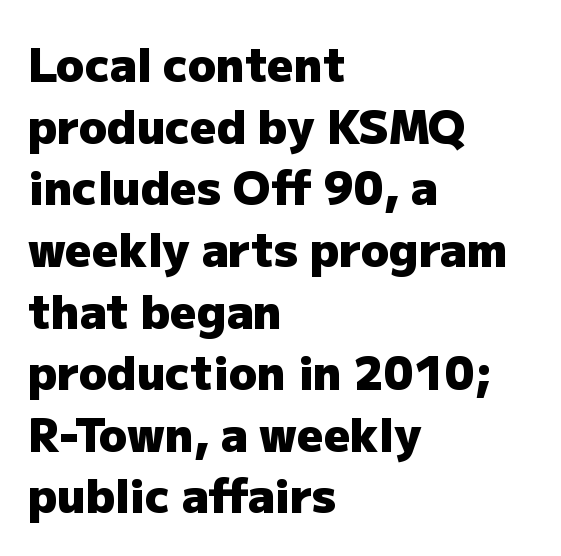
A clean baseline with only descenders dipping below it. The line-height multiplier appears to be the usual default. Leftover space on each line is placed entirely after the last word. Bold? Absolutely — the strokes are thick and heavy. The letters sit at their default tracking, neither squeezed nor spread.
